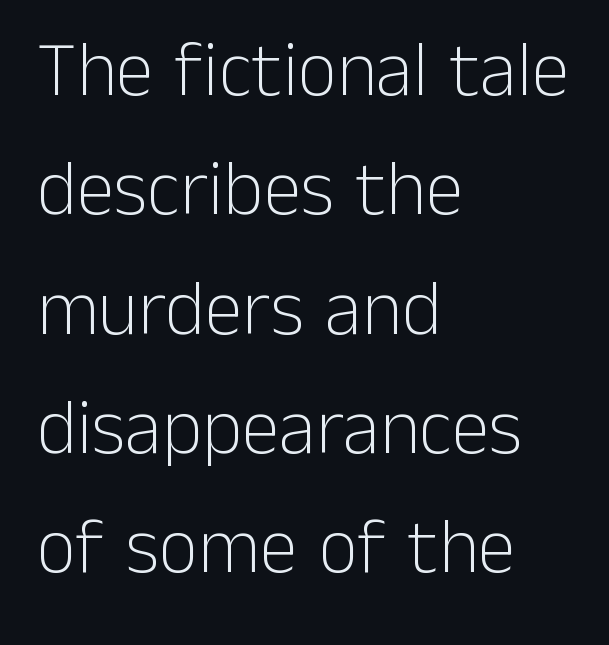
Each word holds together tightly as a unit, with standard inter-letter gaps. Regarding serifs, this sample does without them. These lines sit exactly where default settings would place them. The foot of each line stays bare and open. The face used here is proportionally spaced, like ordinary book or web type. Casual observation: everything's shoved over to the left.
